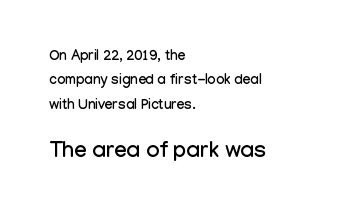
Q: Is the text italic (slanted)? A: No, it is upright.
Q: Is the text underlined? A: No.
Q: How is the paragraph aligned? A: Left-aligned.
Q: Is the spacing between letters normal or unusually wide? A: Normal.
Q: Which block of text is set in a larger size, the first (top) or the second (bottom)? A: The second (bottom) one.
